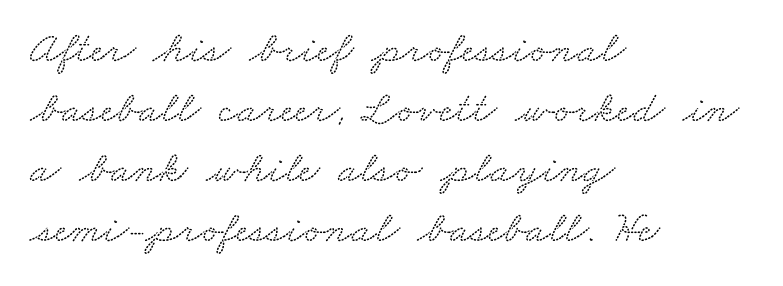
The image shows 45 px wide serif type; set left-aligned, normal line spacing (1.33x), normal letter spacing, not underlined; low stroke contrast and a small x-height.
